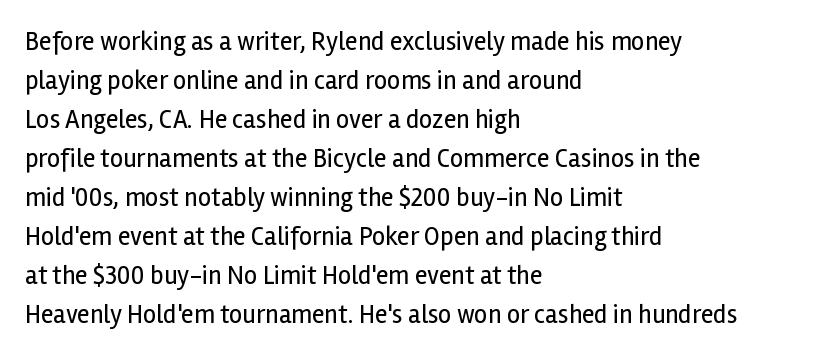
The image shows 26 px text type, upright; set left-aligned, normal line spacing (1.5x), normal letter spacing, not underlined.
